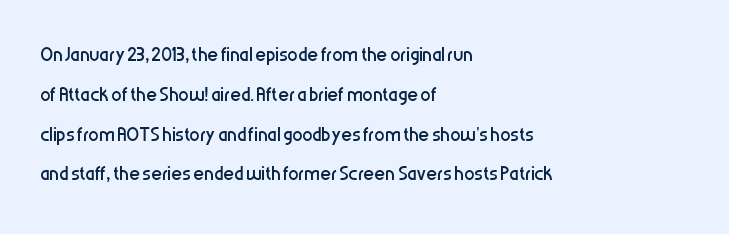
{"italic": "no", "bold": "no", "underline": "no", "align": "left", "line_spacing": "normal", "line_spacing_ratio": 1.53, "letter_spacing": "normal", "letter_spacing_em": 0.0, "glyph_px": 26}
